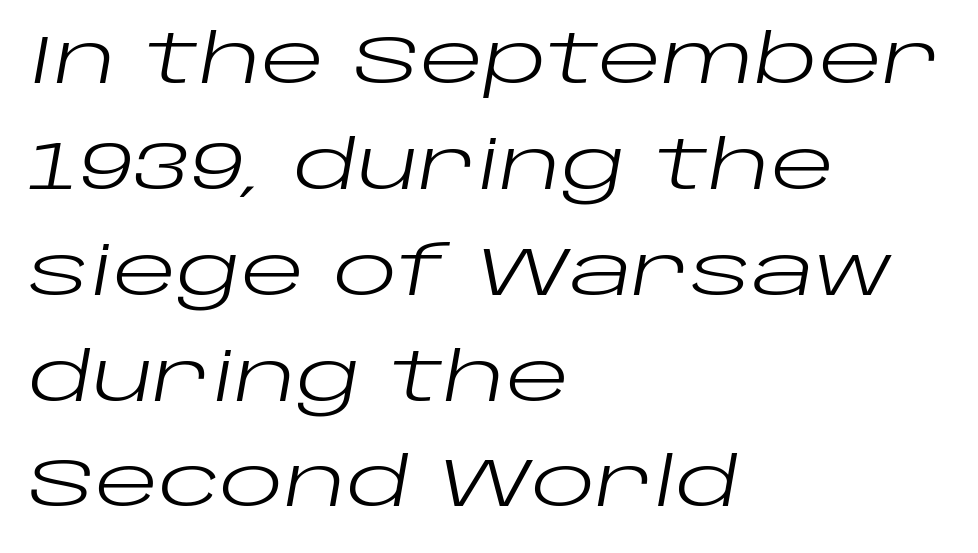
What's the leading like? Ordinary, nothing unusual. Do the characters align in a grid? No, the font is proportional. This rendering leaves character spacing at its baseline value. Italic? Definitely — the glyphs are oblique. Weight: not bold — regular or lighter.
